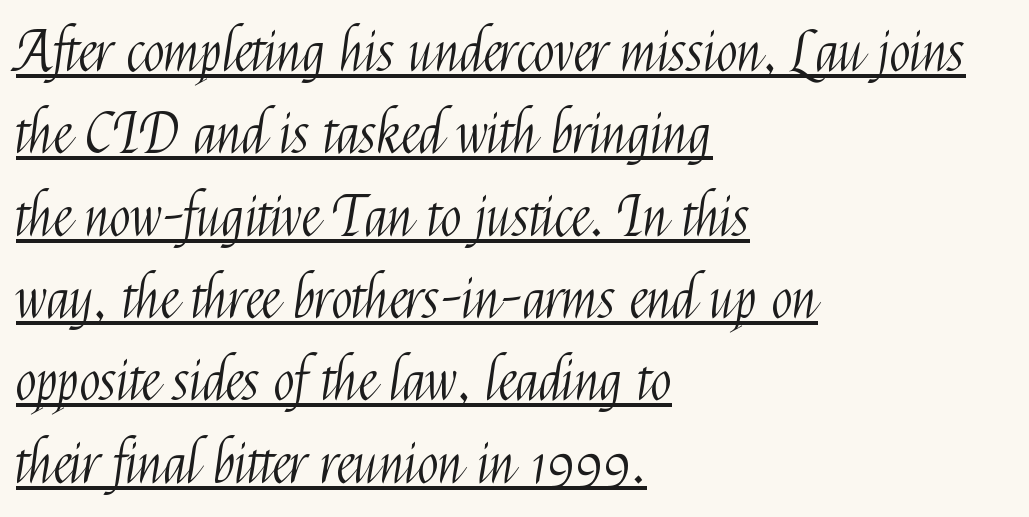
The image shows 56 px light, condensed sans-serif type; set left-aligned, normal line spacing (1.47x), normal letter spacing, underlined; medium stroke contrast and a medium x-height.
